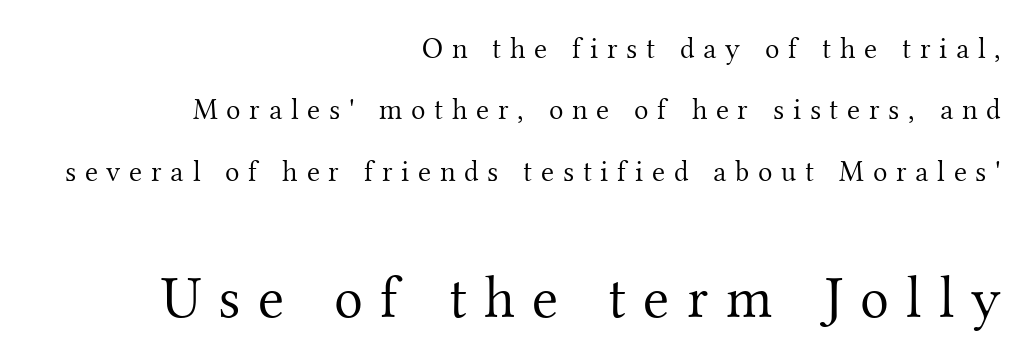
{"serif": "yes", "italic": "no", "bold": "no", "weight": "light", "width": "normal", "stroke_contrast": "medium", "x_height": "small", "monospaced": "no", "underline": "no", "align": "right", "line_spacing": "loose", "line_spacing_ratio": 2.05, "letter_spacing": "wide", "letter_spacing_em": 0.29, "larger_block": "second", "size_ratio": 2.0, "glyph_px": 60}
